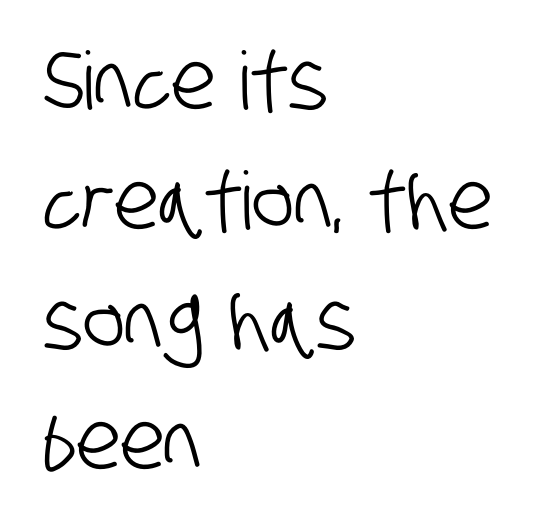
Descender tails drop into unmarked territory. This rendering uses left alignment, leaving the right contour irregular. Rows of type keep a routine distance in the vertical direction. Tracking value appears to be zero — textbook default spacing. The rendering uses natural spacing where letterforms have individual widths. This is sans-serif lettering, the kind often seen on screens and signage.
